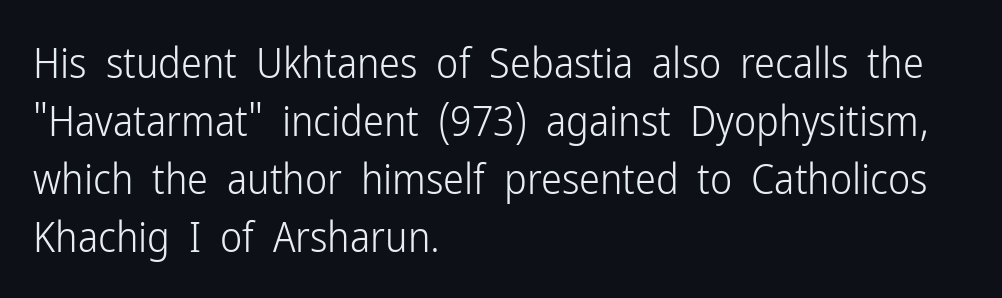
{"serif": "no", "italic": "no", "bold": "no", "weight": "light", "width": "condensed", "stroke_contrast": "low", "x_height": "medium", "monospaced": "no", "underline": "no", "align": "left", "line_spacing": "normal", "line_spacing_ratio": 1.38, "letter_spacing": "normal", "letter_spacing_em": 0.0, "glyph_px": 42}
